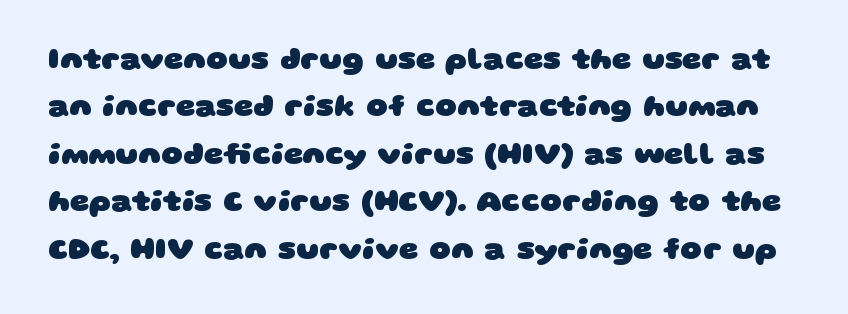
Q: Is the text bold? A: Yes.
Q: Is the typeface a serif or a sans-serif typeface? A: Sans-serif.
Q: Is the text underlined? A: No.
Q: Is the spacing between letters normal or unusually wide? A: Normal.
Q: Is the spacing between lines tight, normal or loose? A: Normal.
Q: Width (condensed, normal, or wide)? A: Wide.
Q: Stroke contrast? A: Low.
Q: x-height? A: Large.
Q: Monospaced? A: No.
